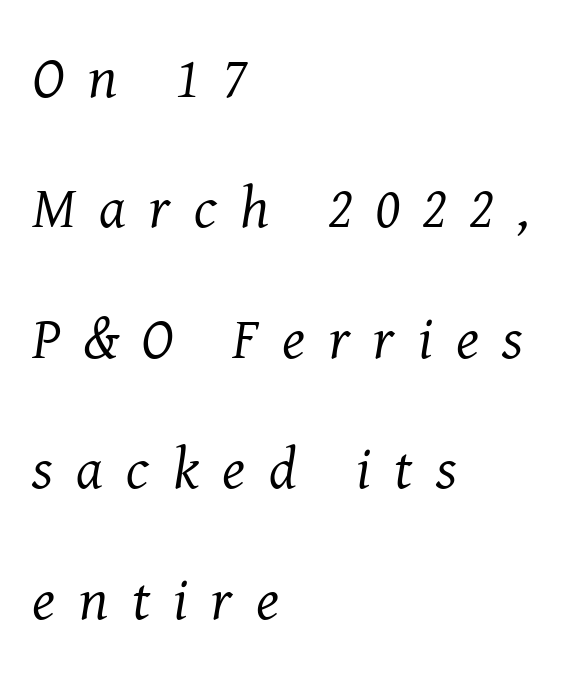
{"serif": "yes", "italic": "yes", "lean": "right", "slant_degrees": 8, "bold": "no", "weight": "regular", "width": "normal", "stroke_contrast": "medium", "x_height": "medium", "monospaced": "no", "underline": "no", "align": "left", "line_spacing": "loose", "line_spacing_ratio": 2.21, "letter_spacing": "wide", "letter_spacing_em": 0.4, "glyph_px": 59}
